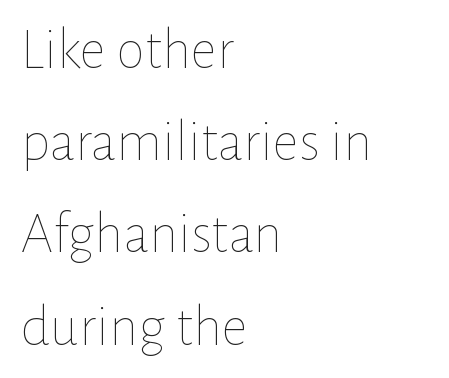
The image shows 58 px thin type, upright; set left-aligned, normal line spacing (1.59x), normal letter spacing, not underlined; low stroke contrast and a medium x-height.
